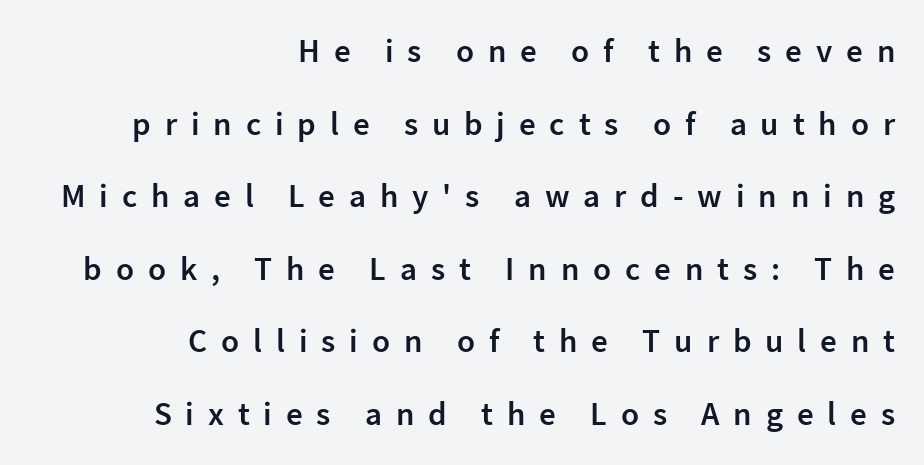
{"serif": "no", "italic": "no", "bold": "semi", "weight": "semibold", "width": "normal", "stroke_contrast": "low", "x_height": "medium", "monospaced": "no", "underline": "no", "align": "right", "line_spacing": "loose", "line_spacing_ratio": 2.2, "letter_spacing": "wide", "letter_spacing_em": 0.42, "glyph_px": 33}
